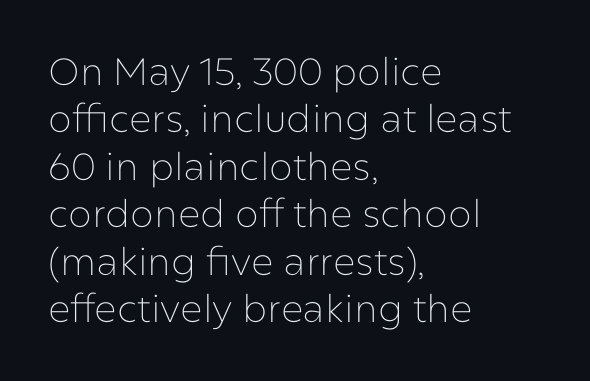
{"serif": "no", "italic": "no", "bold": "no", "weight": "thin", "width": "normal", "stroke_contrast": "low", "x_height": "medium", "monospaced": "no", "underline": "no", "align": "left", "line_spacing": "normal", "line_spacing_ratio": 1.25, "letter_spacing": "normal", "letter_spacing_em": 0.0, "glyph_px": 38}
